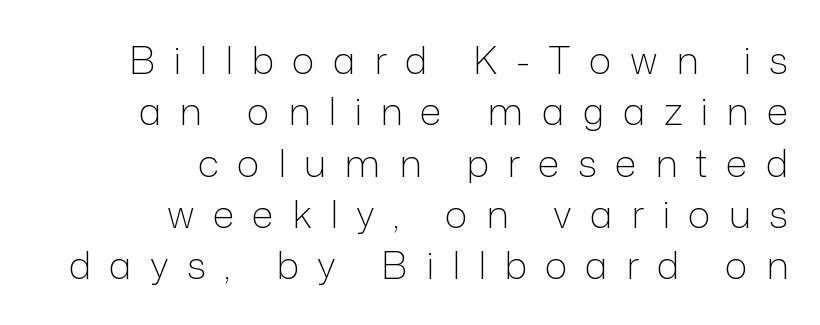
The image shows 38 px light sans-serif type, upright; set right-aligned, normal line spacing (1.35x), unusually wide letter spacing (+0.48 em), not underlined; low stroke contrast and a medium x-height.
